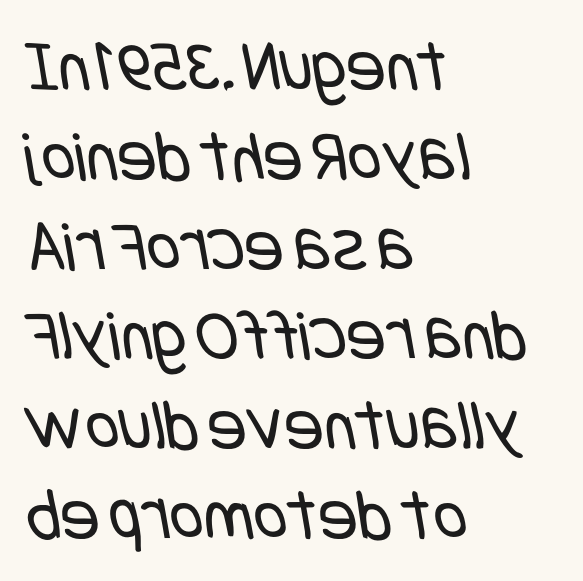
{"serif": "no", "bold": "no", "weight": "regular", "width": "condensed", "stroke_contrast": "low", "x_height": "large", "underline": "no", "align": "left", "line_spacing_ratio": 1.23, "letter_spacing": "normal", "letter_spacing_em": 0.0, "glyph_px": 73}
